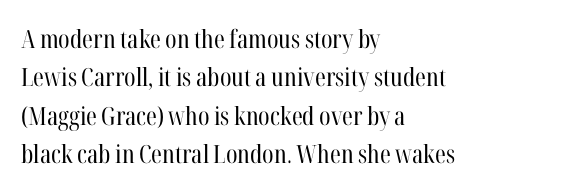
Q: Is the text bold? A: No.
Q: Is the text italic (slanted)? A: No, it is upright.
Q: Is the text underlined? A: No.
Q: How is the paragraph aligned? A: Left-aligned.
Q: Is the spacing between letters normal or unusually wide? A: Normal.
Q: Is the spacing between lines tight, normal or loose? A: Normal.
